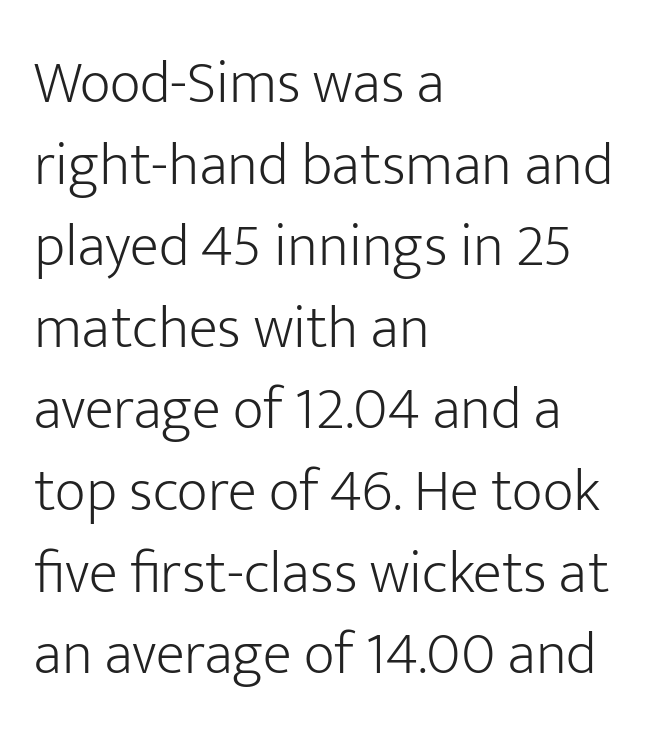
The image shows 60 px light sans-serif type, upright; set left-aligned, normal line spacing (1.36x), normal letter spacing, not underlined; low stroke contrast and a medium x-height.
